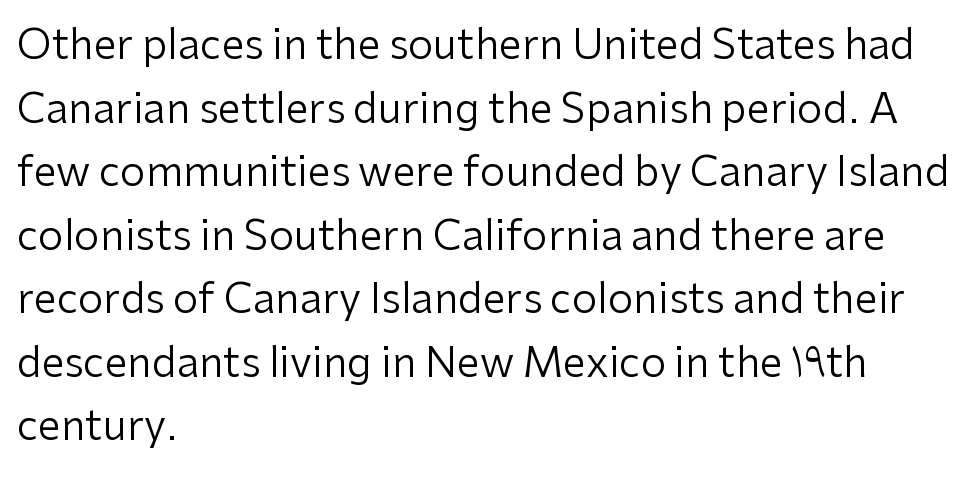
The image shows 41 px regular-weight sans-serif type, upright; set left-aligned, normal line spacing (1.55x), normal letter spacing, not underlined; low stroke contrast and a medium x-height.
